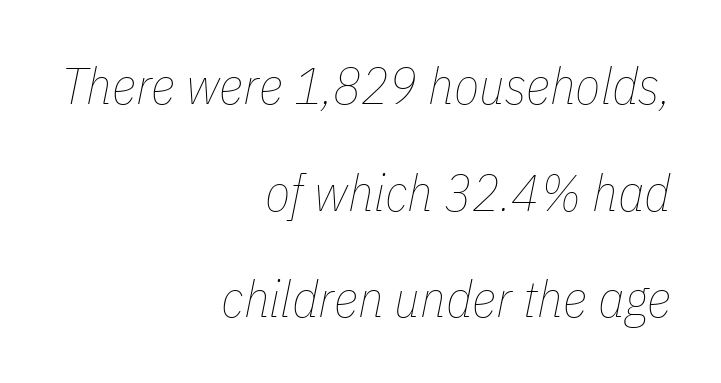
{"italic": "yes", "lean": "right", "slant_degrees": 11, "bold": "no", "weight": "thin", "width": "condensed", "stroke_contrast": "low", "x_height": "medium", "monospaced": "no", "underline": "no", "align": "right", "line_spacing": "loose", "line_spacing_ratio": 2.05, "letter_spacing": "normal", "letter_spacing_em": 0.0, "glyph_px": 52}
